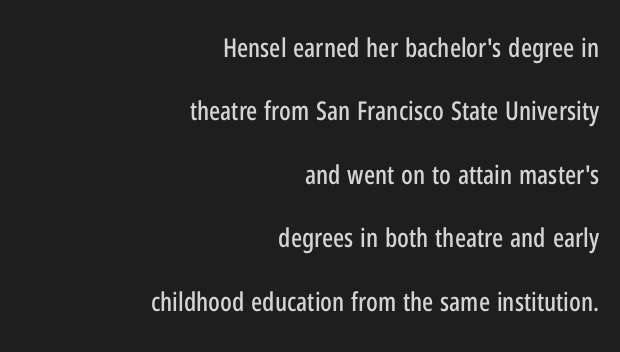
The image shows 26 px text type, upright; set right-aligned, loose line spacing (2.44x), normal letter spacing, not underlined.
